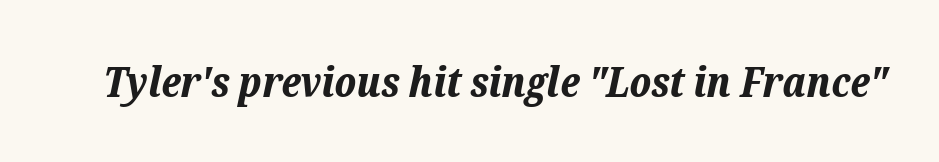
The image shows 42 px bold type, italic (leaning right); set normal letter spacing, not underlined; low stroke contrast and a medium x-height.
